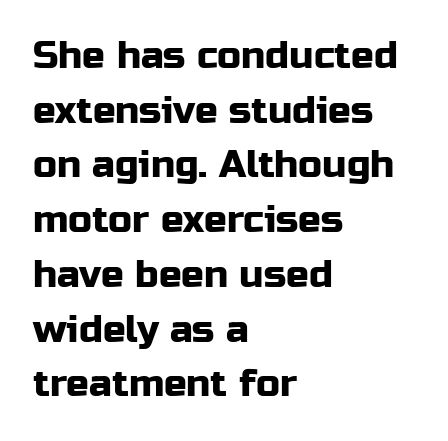
{"serif": "no", "italic": "no", "width": "normal", "stroke_contrast": "low", "x_height": "medium", "monospaced": "no", "underline": "no", "align": "left", "line_spacing": "normal", "line_spacing_ratio": 1.44, "letter_spacing": "normal", "letter_spacing_em": 0.0, "glyph_px": 38}
